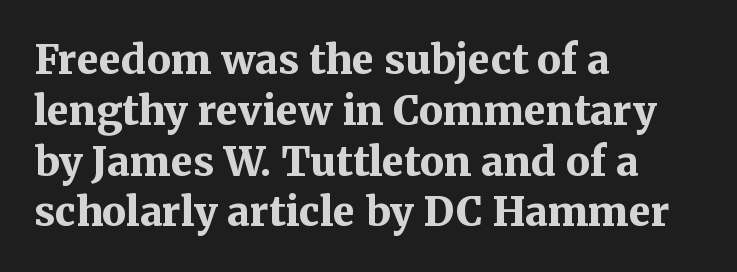
The image shows 40 px bold serif type, upright; set left-aligned, normal line spacing (1.27x), normal letter spacing, not underlined; medium stroke contrast and a medium x-height.
